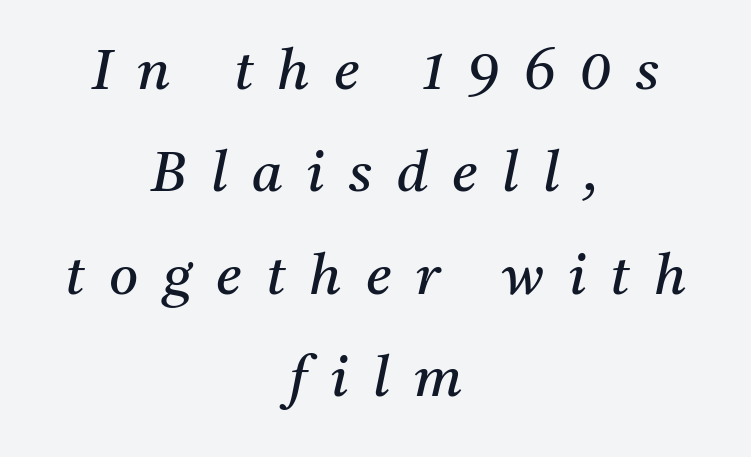
{"serif": "yes", "italic": "yes", "lean": "right", "slant_degrees": 11, "bold": "no", "weight": "regular", "width": "normal", "stroke_contrast": "medium", "x_height": "medium", "monospaced": "no", "underline": "no", "align": "center", "line_spacing_ratio": 1.83, "letter_spacing": "wide", "letter_spacing_em": 0.44, "glyph_px": 56}
